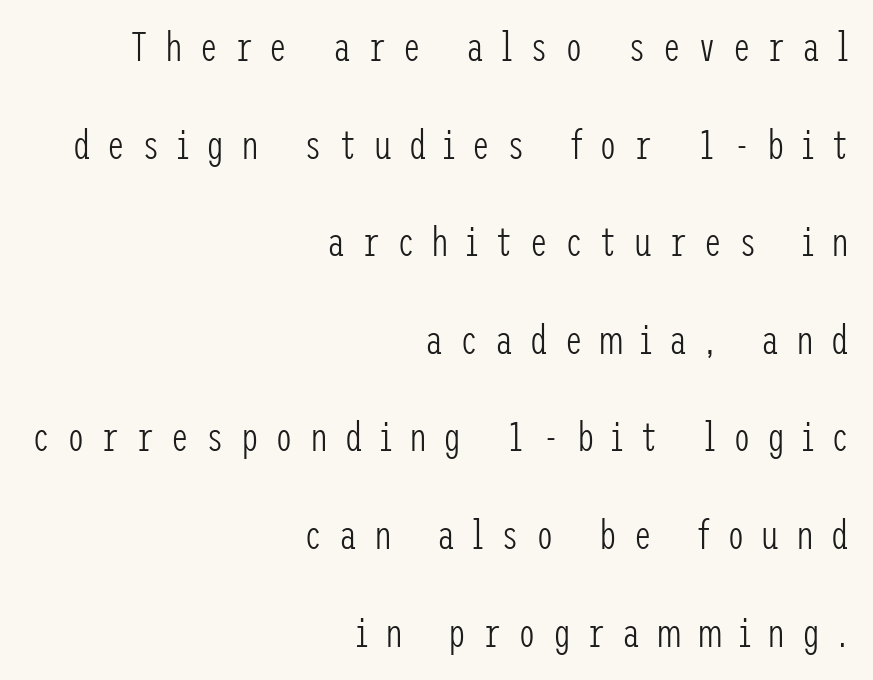
{"serif": "no", "italic": "no", "bold": "no", "weight": "light", "width": "condensed", "stroke_contrast": "low", "x_height": "medium", "underline": "no", "align": "right", "line_spacing": "loose", "line_spacing_ratio": 2.44, "letter_spacing": "wide", "letter_spacing_em": 0.42, "glyph_px": 40}
